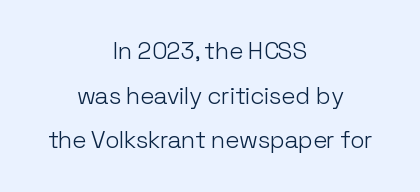
Quick note: underline off. A typesetter would call this zero additional tracking. The cut favours lightness, reaching ordinary text weight at its darkest. The setting favours the middle, as headings and verse often do. Designer's note — italics off, roman on.
